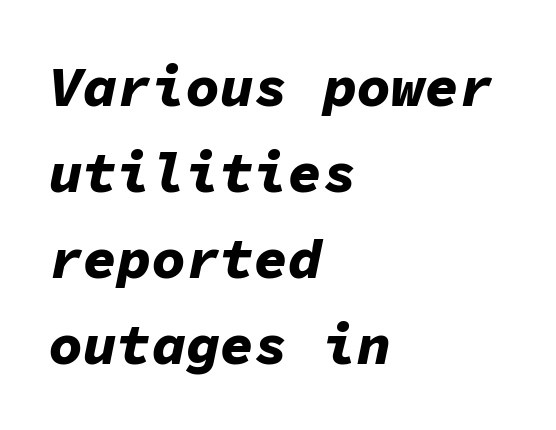
The image shows 57 px bold type, italic (leaning right), monospaced; set left-aligned, normal line spacing (1.51x), normal letter spacing, not underlined; low stroke contrast and a medium x-height.
